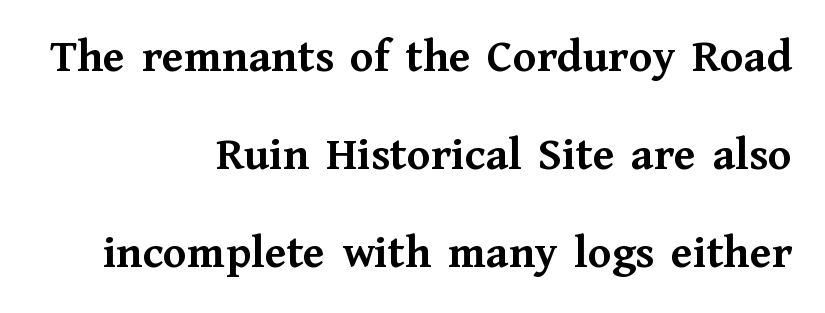
Q: Is the text bold? A: Yes.
Q: Is the text italic (slanted)? A: No, it is upright.
Q: Is the typeface a serif or a sans-serif typeface? A: Serif.
Q: Is the text underlined? A: No.
Q: How is the paragraph aligned? A: Right-aligned.
Q: Is the spacing between letters normal or unusually wide? A: Normal.
Q: Is the spacing between lines tight, normal or loose? A: Loose.
Q: Width (condensed, normal, or wide)? A: Normal.
Q: Stroke contrast? A: Medium.
Q: x-height? A: Medium.
Q: Monospaced? A: No.
